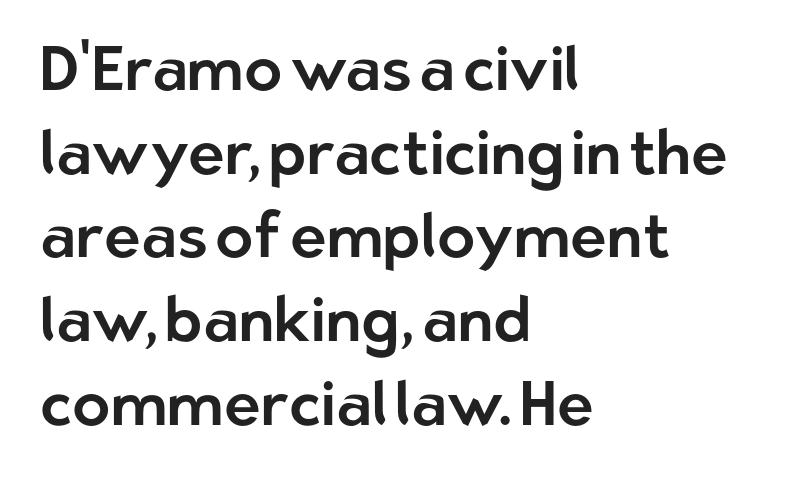
The image shows 62 px sans-serif type, upright; set left-aligned, normal line spacing (1.35x), normal letter spacing, not underlined; low stroke contrast and a medium x-height.
